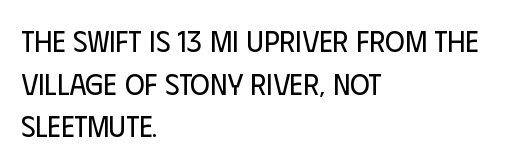
Q: Is the text bold? A: No.
Q: Is the text italic (slanted)? A: No, it is upright.
Q: Is the typeface a serif or a sans-serif typeface? A: Sans-serif.
Q: Is the text underlined? A: No.
Q: How is the paragraph aligned? A: Left-aligned.
Q: Is the spacing between letters normal or unusually wide? A: Normal.
Q: Is the spacing between lines tight, normal or loose? A: Normal.
Q: Width (condensed, normal, or wide)? A: Condensed.
Q: Stroke contrast? A: Low.
Q: x-height? A: Large.
Q: Monospaced? A: No.
